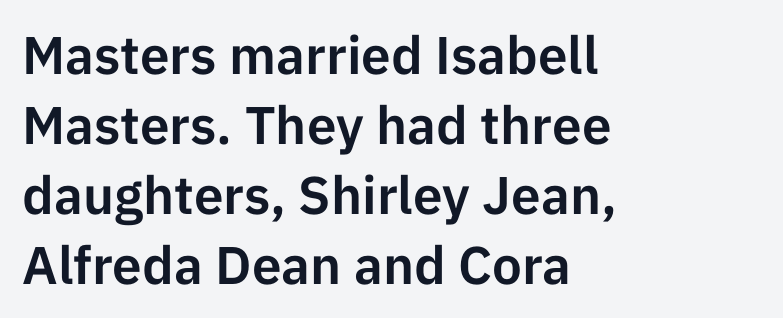
The image shows 53 px sans-serif type, upright; set left-aligned, normal line spacing (1.32x), normal letter spacing, not underlined; low stroke contrast and a medium x-height.
